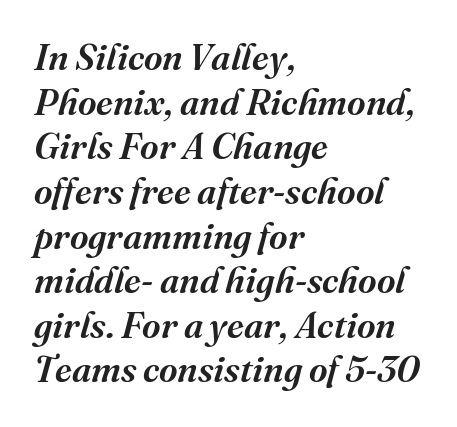
The image shows 36 px semibold serif type, italic (leaning right); set left-aligned, line spacing 1.24x, normal letter spacing, not underlined; medium stroke contrast and a medium x-height.
